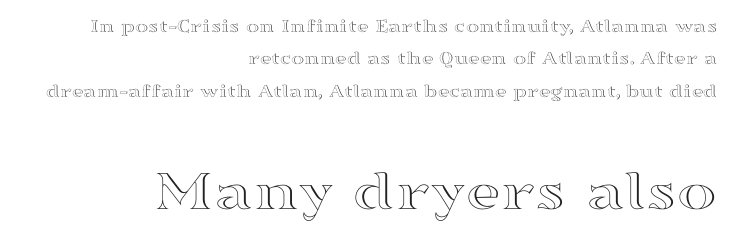
Q: Is the text italic (slanted)? A: No, it is upright.
Q: Is the text underlined? A: No.
Q: How is the paragraph aligned? A: Right-aligned.
Q: Is the spacing between letters normal or unusually wide? A: Normal.
Q: Is the spacing between lines tight, normal or loose? A: Normal.
Q: Which block of text is set in a larger size, the first (top) or the second (bottom)? A: The second (bottom) one.
Q: Width (condensed, normal, or wide)? A: Wide.
Q: x-height? A: Medium.
Q: Monospaced? A: No.
